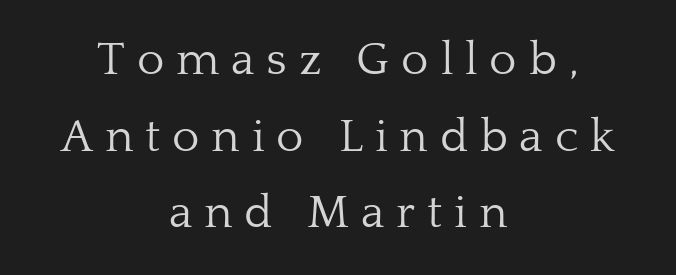
The image shows 47 px light serif type, upright; set centered, normal line spacing (1.63x), unusually wide letter spacing (+0.25 em), not underlined; low stroke contrast and a medium x-height.
